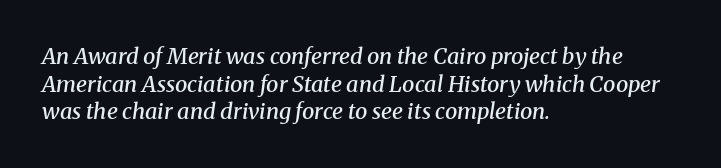
Q: Is the text bold? A: Semi-bold.
Q: Is the text italic (slanted)? A: Yes, it leans right by about 8 degrees.
Q: Is the text underlined? A: No.
Q: How is the paragraph aligned? A: Left-aligned.
Q: Is the spacing between letters normal or unusually wide? A: Normal.
Q: Is the spacing between lines tight, normal or loose? A: Normal.
